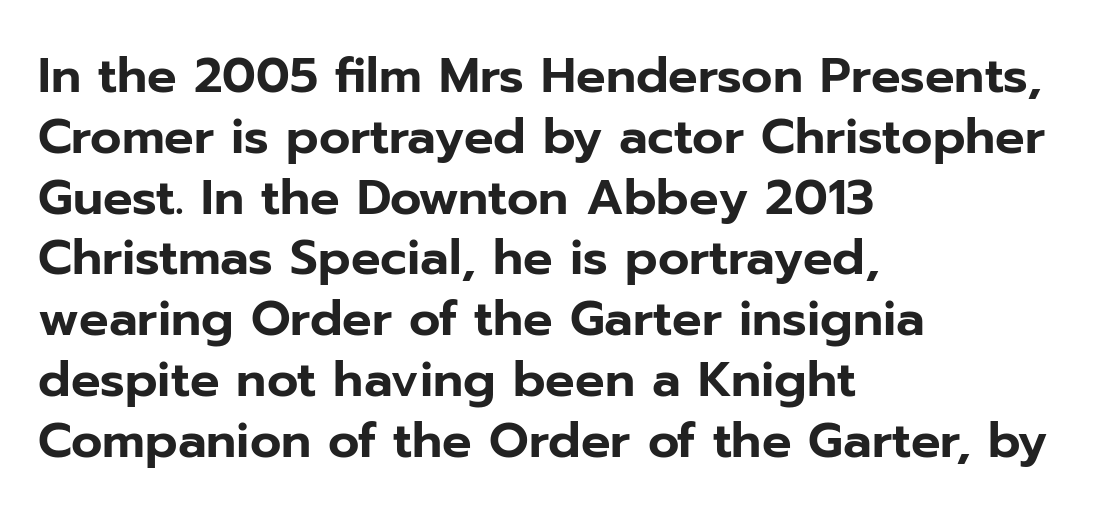
{"serif": "no", "italic": "no", "width": "normal", "stroke_contrast": "low", "x_height": "medium", "monospaced": "no", "underline": "no", "align": "left", "line_spacing_ratio": 1.24, "letter_spacing": "normal", "letter_spacing_em": 0.0, "glyph_px": 49}
